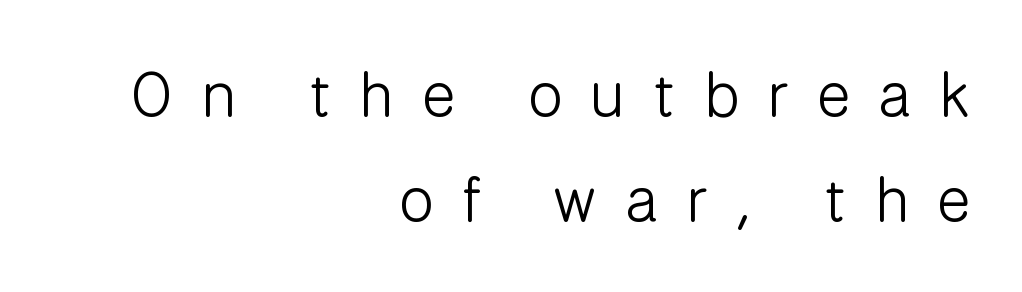
{"serif": "no", "italic": "no", "bold": "no", "weight": "light", "width": "normal", "stroke_contrast": "low", "x_height": "medium", "monospaced": "no", "underline": "no", "align": "right", "line_spacing": "normal", "line_spacing_ratio": 1.69, "letter_spacing": "wide", "letter_spacing_em": 0.46, "glyph_px": 62}
